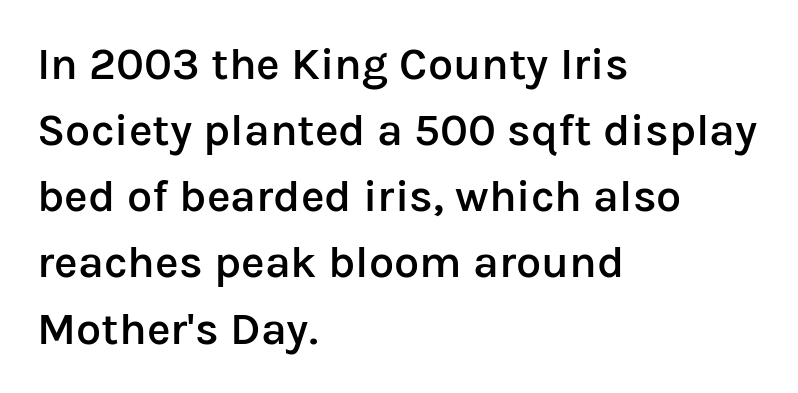
The image shows 45 px semibold sans-serif type, upright; set left-aligned, normal line spacing (1.47x), normal letter spacing, not underlined; low stroke contrast and a medium x-height.
